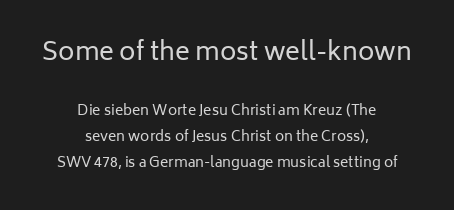
Heft: none added — not bold. The emphasis by scale lands on block number one, above. If you folded the block vertically in half, each line would mirror itself in length. Just letters on the line, the space beneath them empty. Posture: upright roman.
